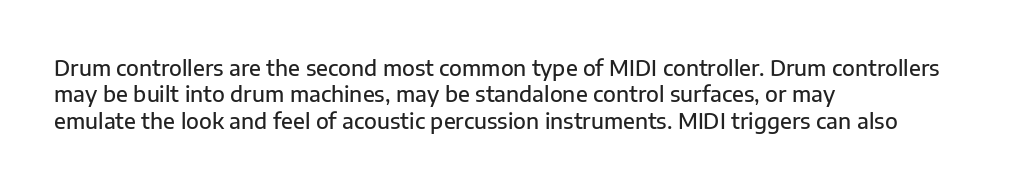
{"italic": "no", "bold": "semi", "underline": "no", "align": "left", "line_spacing": "normal", "line_spacing_ratio": 1.26, "letter_spacing": "normal", "letter_spacing_em": 0.0, "glyph_px": 21}
